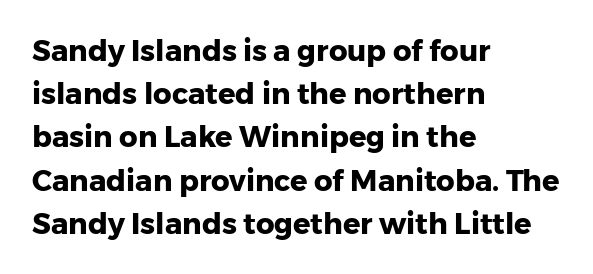
The image shows 29 px heavy sans-serif type, upright; set left-aligned, normal line spacing (1.49x), normal letter spacing, not underlined; low stroke contrast and a medium x-height.
